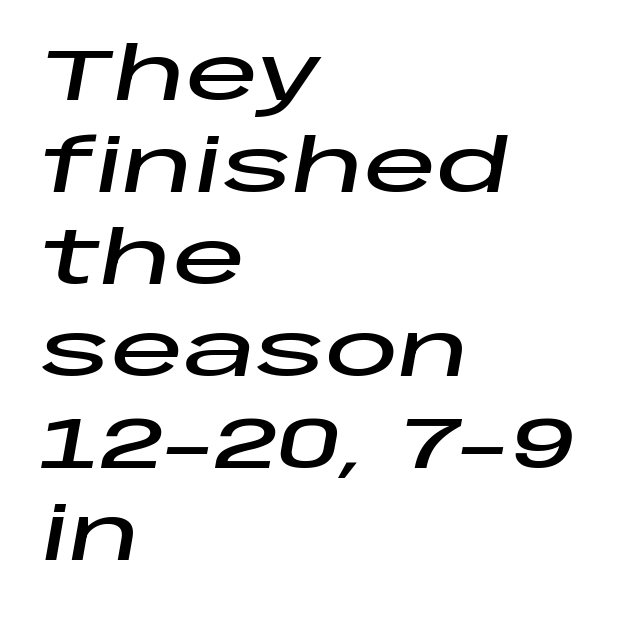
Emphasis-style slanted type is in use. Here the designer chose a conventional face with non-uniform glyph widths. This rendering uses left alignment, leaving the right contour irregular. The strip under each line holds only bare page. The passage shown has conventional tracking throughout.
